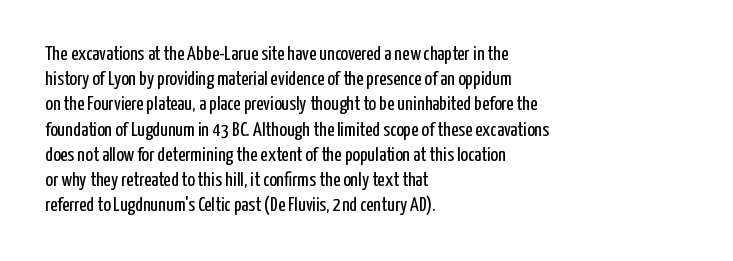
Q: Is the text bold? A: No.
Q: Is the text italic (slanted)? A: No, it is upright.
Q: Is the text underlined? A: No.
Q: How is the paragraph aligned? A: Left-aligned.
Q: Is the spacing between letters normal or unusually wide? A: Normal.
Q: Is the spacing between lines tight, normal or loose? A: Normal.
